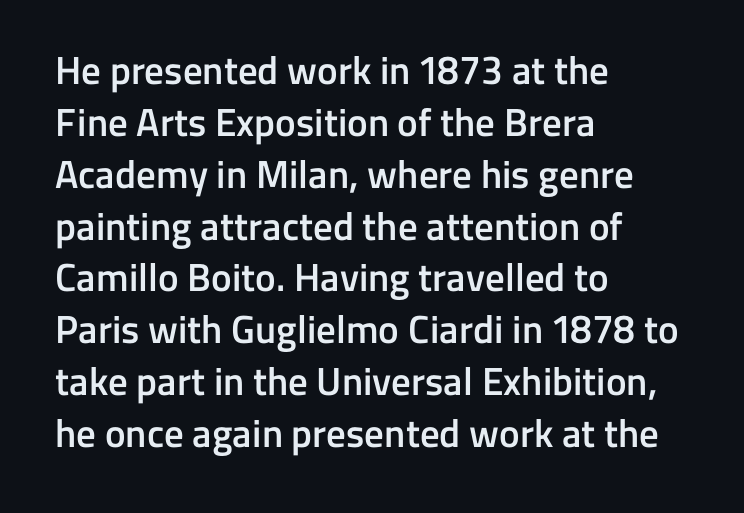
In terms of letterform style, serifs are entirely absent. The rendering keeps characters at their native spacing. Whoever set this chose a conventional vertical rhythm. Horizontal alignment here is leftward, the default for most running prose.
